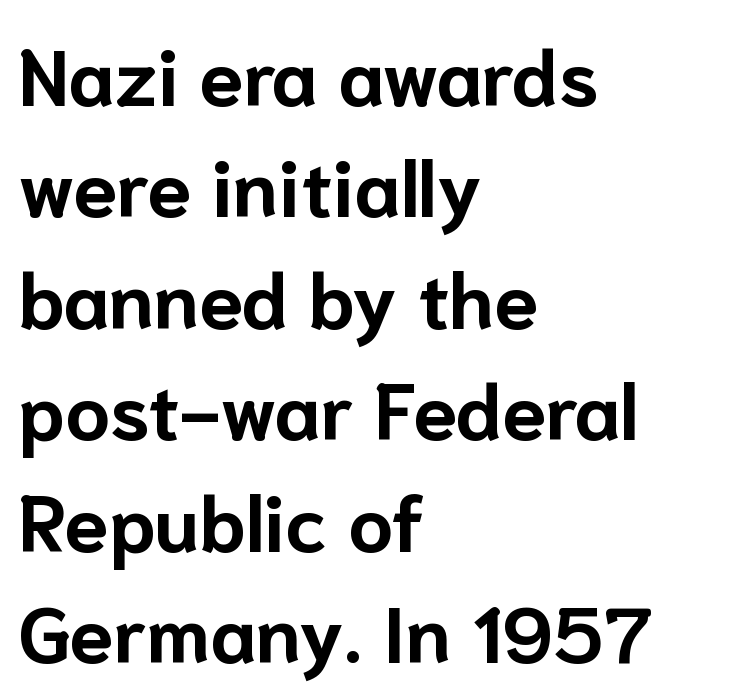
The image shows 79 px bold sans-serif type, upright; set left-aligned, normal line spacing (1.41x), normal letter spacing, not underlined; low stroke contrast and a medium x-height.
